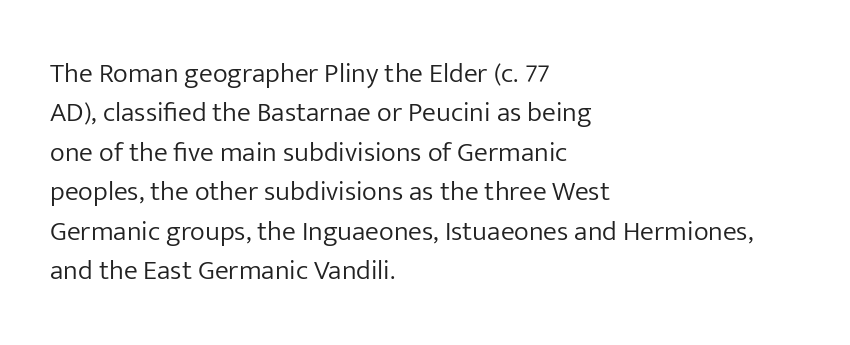
Q: Is the text bold? A: No.
Q: Is the text italic (slanted)? A: No, it is upright.
Q: Is the typeface a serif or a sans-serif typeface? A: Sans-serif.
Q: Is the text underlined? A: No.
Q: How is the paragraph aligned? A: Left-aligned.
Q: Is the spacing between letters normal or unusually wide? A: Normal.
Q: Is the spacing between lines tight, normal or loose? A: Normal.
Q: Width (condensed, normal, or wide)? A: Normal.
Q: Stroke contrast? A: Low.
Q: x-height? A: Medium.
Q: Monospaced? A: No.
